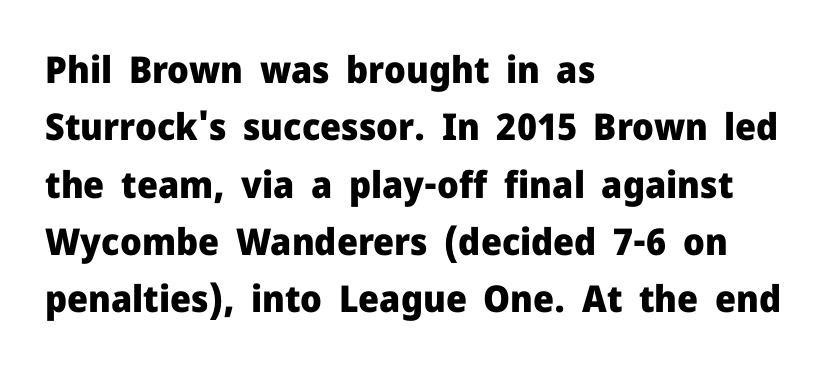
{"serif": "no", "italic": "no", "bold": "yes", "weight": "heavy", "width": "normal", "stroke_contrast": "low", "x_height": "medium", "monospaced": "no", "underline": "no", "align": "left", "line_spacing": "normal", "line_spacing_ratio": 1.55, "letter_spacing": "normal", "letter_spacing_em": 0.0, "glyph_px": 37}
